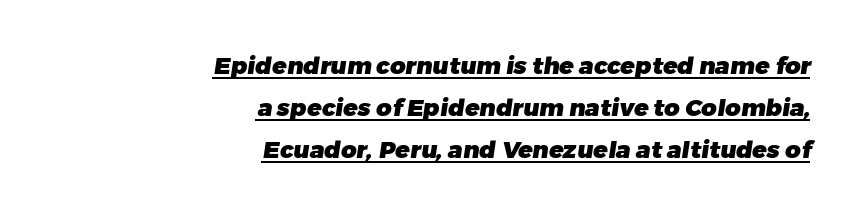
The rendered words wear a rule along their underside. Heft: maximum for text — a bold. Tracking value appears to be zero — textbook default spacing. Line ends are locked; line starts wander.
